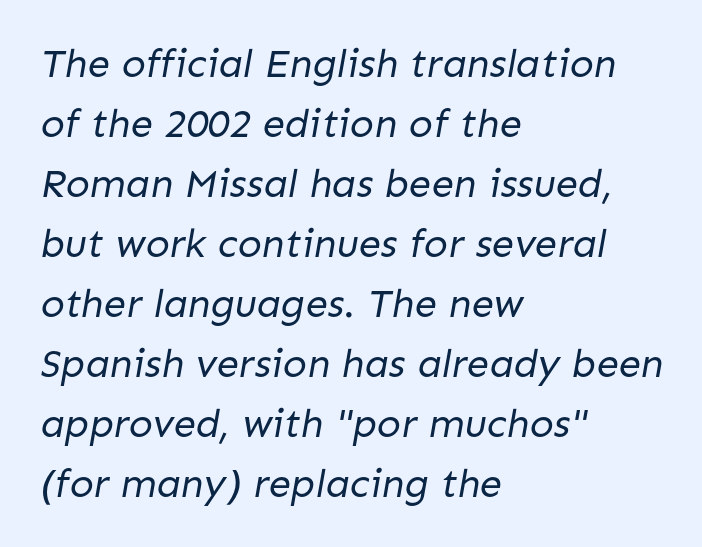
Between one letter and the next there's only the usual sliver of space. The text was rendered using a sans face with plain stroke endings. The space between consecutive lines is moderate. A bare baseline throughout the passage. Do the characters align in a grid? No, the font is proportional. The lines are quadded left.
